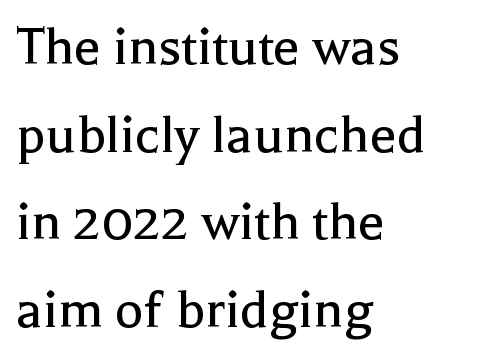
Q: Is the text bold? A: No.
Q: Is the text italic (slanted)? A: No, it is upright.
Q: Is the typeface a serif or a sans-serif typeface? A: Serif.
Q: Is the text underlined? A: No.
Q: How is the paragraph aligned? A: Left-aligned.
Q: Is the spacing between letters normal or unusually wide? A: Normal.
Q: Is the spacing between lines tight, normal or loose? A: Normal.
Q: Width (condensed, normal, or wide)? A: Normal.
Q: x-height? A: Medium.
Q: Monospaced? A: No.
